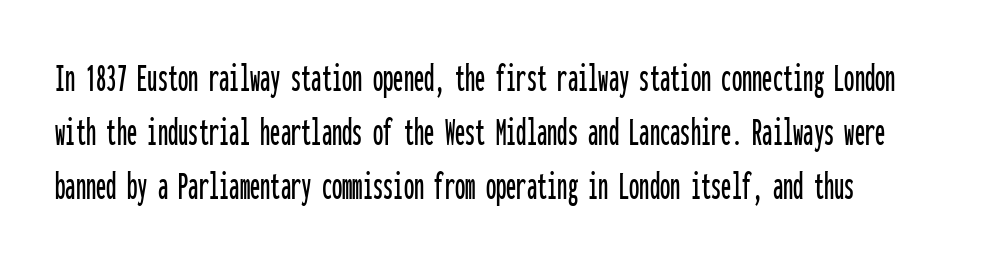
This sample uses an upright cut, with every glyph sitting square on the baseline. A typesetter would call this monospace, since all characters share one set width. Successive baselines arrive at the customary interval. A bare baseline throughout the passage. The typesetter chose a ragged-right arrangement here. This sample uses a sans-serif face.
